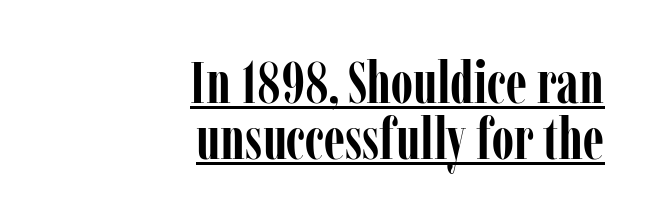
{"serif": "yes", "italic": "no", "bold": "yes", "weight": "semibold", "width": "condensed", "stroke_contrast": "low", "x_height": "medium", "monospaced": "no", "underline": "yes", "align": "right", "line_spacing": "tight", "line_spacing_ratio": 0.97, "letter_spacing": "normal", "letter_spacing_em": 0.0, "glyph_px": 58}
